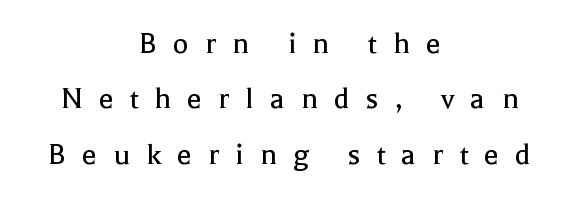
{"serif": "yes", "italic": "no", "bold": "no", "weight": "regular", "width": "normal", "x_height": "medium", "monospaced": "no", "underline": "no", "align": "center", "line_spacing": "normal", "line_spacing_ratio": 1.68, "letter_spacing": "wide", "letter_spacing_em": 0.49, "glyph_px": 33}
